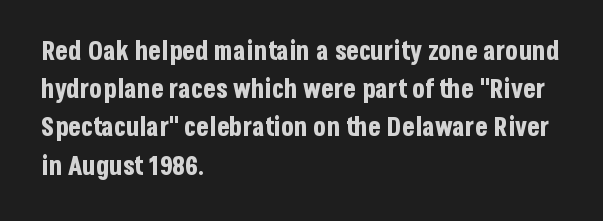
The image shows 26 px bold type, upright; set left-aligned, normal line spacing (1.47x), normal letter spacing, not underlined.
